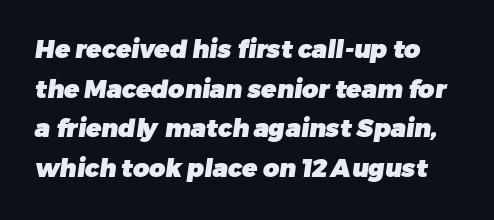
Q: Is the text bold? A: Yes.
Q: Is the text underlined? A: No.
Q: Is the spacing between letters normal or unusually wide? A: Normal.
Q: Is the spacing between lines tight, normal or loose? A: Normal.
